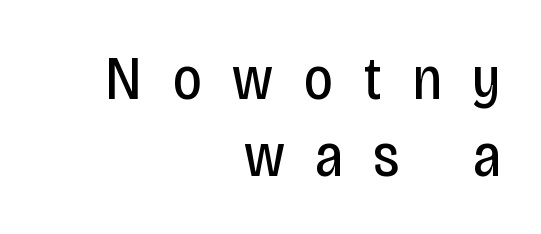
The image shows 62 px regular-weight, condensed sans-serif type, upright; set right-aligned, line spacing 1.24x, unusually wide letter spacing (+0.5 em), not underlined; low stroke contrast and a large x-height.
